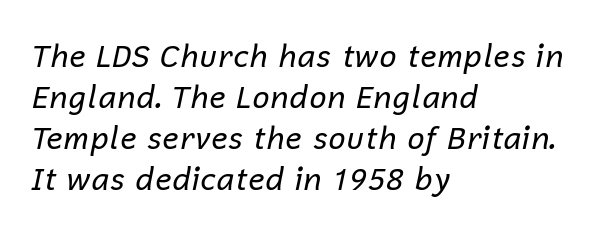
The passage shown is typed in a proportional face where columns would drift. Letters rest on an invisible, unmarked baseline. This sample is left-justified, so line endings fall wherever the words run out. Compared with a typical body face, this is equally light or lighter still.
